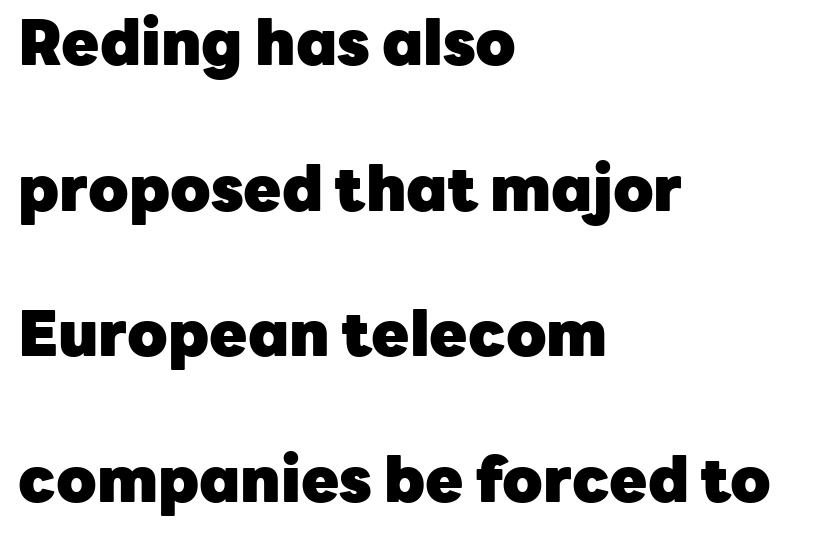
The image shows 62 px heavy sans-serif type, upright; set left-aligned, loose line spacing (2.35x), normal letter spacing, not underlined; low stroke contrast and a medium x-height.
